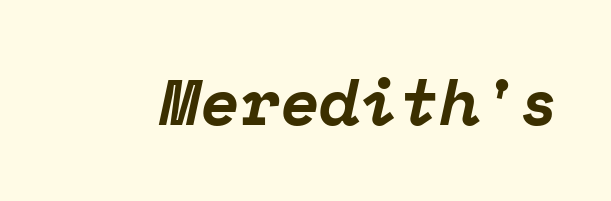
Caption: standard tracking, unaltered. The rendering uses typewriter-style spacing with identical character cells. Unlike a clean sans, this face finishes its strokes with serifs. There's an unmistakable incline to the writing here.
